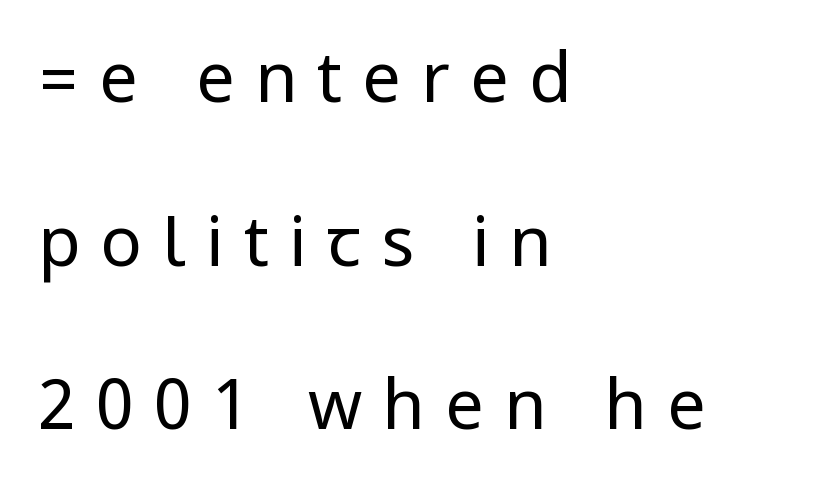
Q: Is the text bold? A: No.
Q: Is the text italic (slanted)? A: No, it is upright.
Q: Is the typeface a serif or a sans-serif typeface? A: Sans-serif.
Q: Is the text underlined? A: No.
Q: How is the paragraph aligned? A: Left-aligned.
Q: Is the spacing between letters normal or unusually wide? A: Unusually wide.
Q: Is the spacing between lines tight, normal or loose? A: Loose.
Q: Width (condensed, normal, or wide)? A: Condensed.
Q: Stroke contrast? A: Low.
